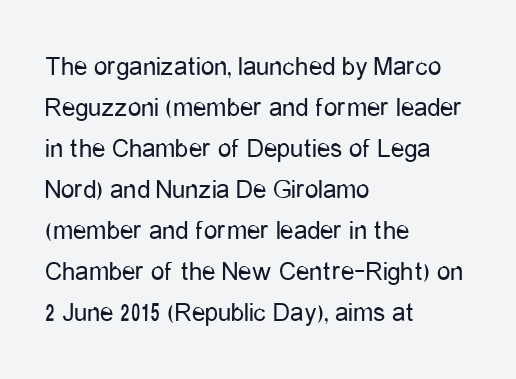
The image shows 27 px text type, upright; set left-aligned, normal line spacing (1.52x), normal letter spacing, not underlined.
